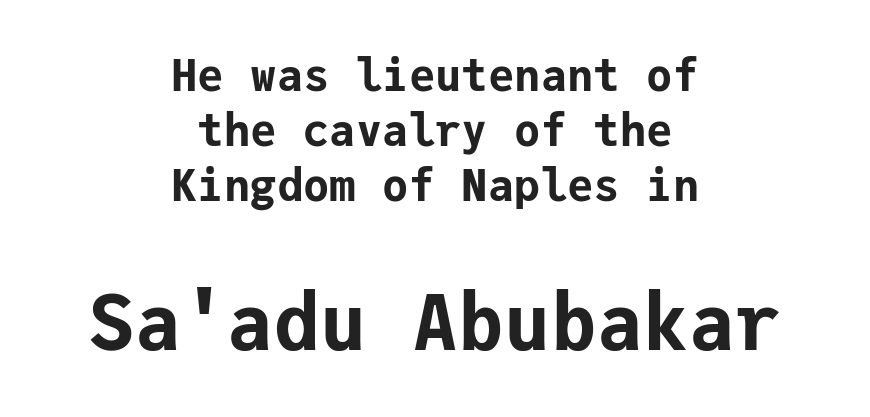
Regarding serifs, this sample does without them. The emphasis by scale lands on block number two, below. This is roman type, the default non-slanted kind. These lines are rendered in a fixed-pitch font.
